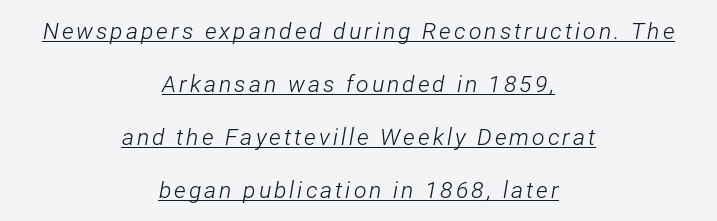
The image shows 23 px text type, italic (leaning right); set centered, loose line spacing (2.3x), underlined.
